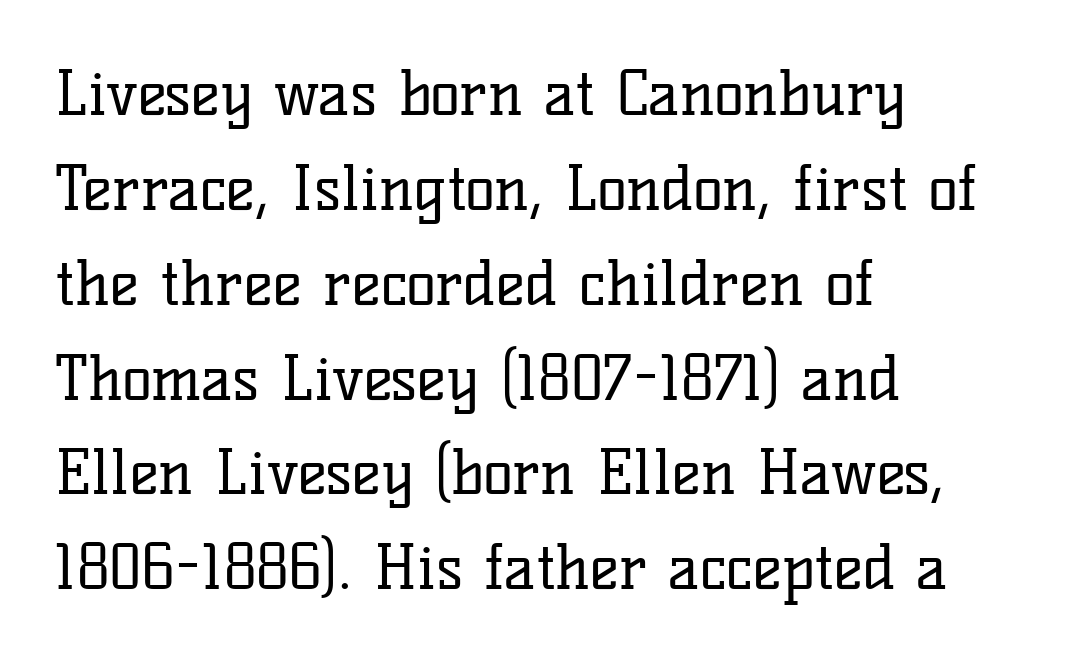
The image shows 62 px regular-weight serif type, upright; set left-aligned, normal line spacing (1.53x), normal letter spacing, not underlined; low stroke contrast and a medium x-height.
